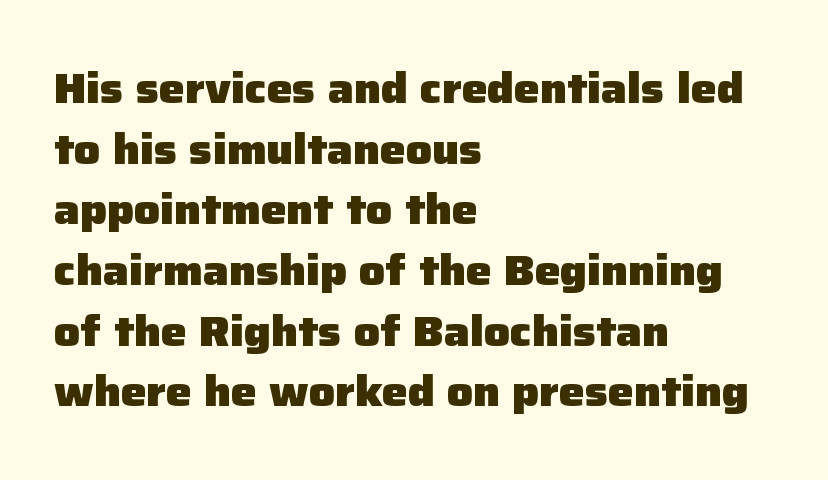
A normal amount of white space separates one row of letters from the next. Nothing unusual about the tracking: characters are spaced as the font intends. The rendering uses natural spacing where letterforms have individual widths. Nobody drew a line under any word here. Left-aligned paragraph, ragged on the right.
